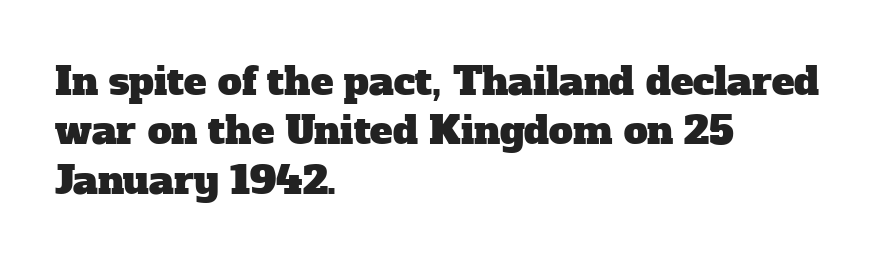
{"serif": "yes", "width": "normal", "stroke_contrast": "low", "x_height": "medium", "monospaced": "no", "underline": "no", "align": "left", "line_spacing": "normal", "line_spacing_ratio": 1.3, "letter_spacing": "normal", "letter_spacing_em": 0.0, "glyph_px": 38}
